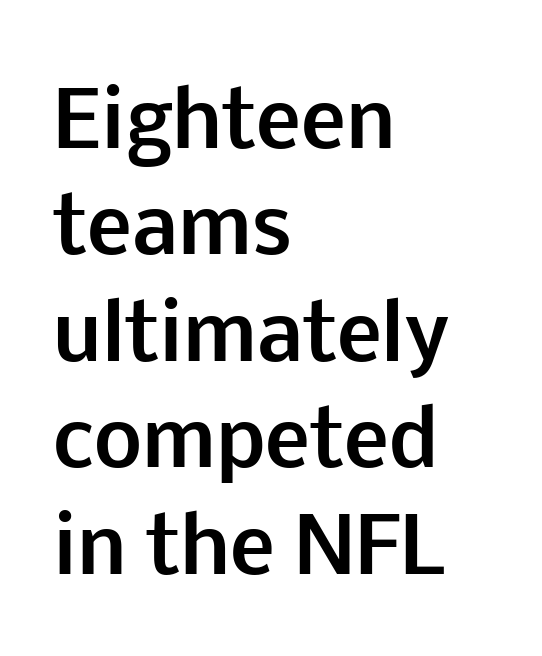
The image shows 76 px bold sans-serif type, upright; set left-aligned, normal line spacing (1.4x), normal letter spacing, not underlined; low stroke contrast and a medium x-height.
